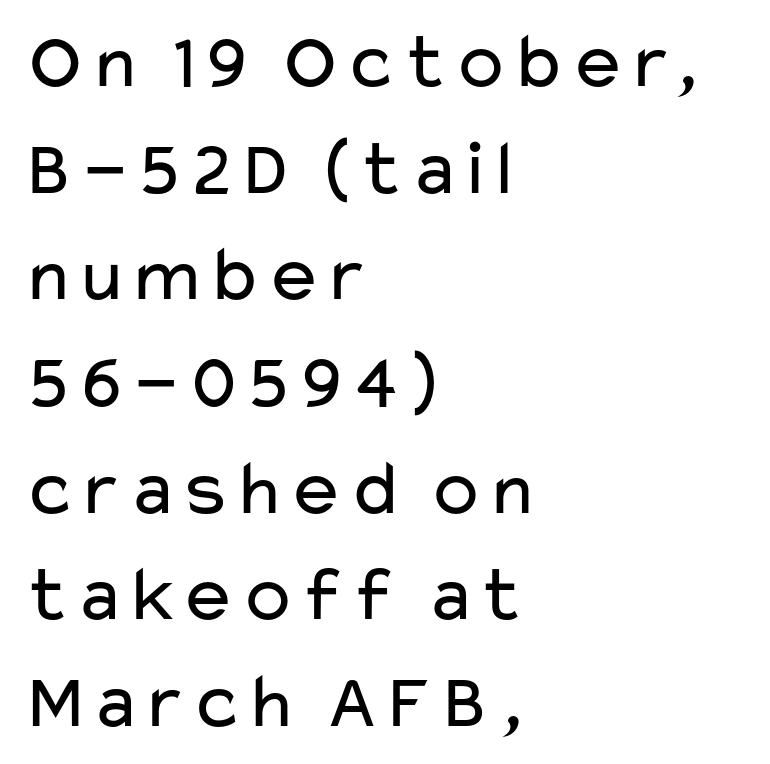
Q: Is the text bold? A: No.
Q: Is the text italic (slanted)? A: No, it is upright.
Q: Is the typeface a serif or a sans-serif typeface? A: Sans-serif.
Q: Is the text underlined? A: No.
Q: How is the paragraph aligned? A: Left-aligned.
Q: Is the spacing between letters normal or unusually wide? A: Normal.
Q: Is the spacing between lines tight, normal or loose? A: Normal.
Q: Width (condensed, normal, or wide)? A: Wide.
Q: Stroke contrast? A: Low.
Q: x-height? A: Medium.
Q: Monospaced? A: No.
